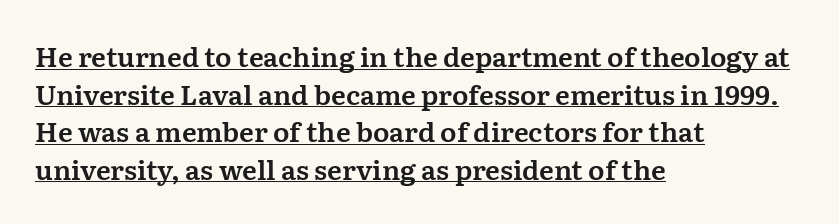
Italic? Not at all — the glyphs are vertical. There is no visible air inserted between adjacent glyphs. Has an underline been added? It has. Is the block centered? No — it sits flush against the left margin. In terms of leading, this rendering sits right in the middle.
